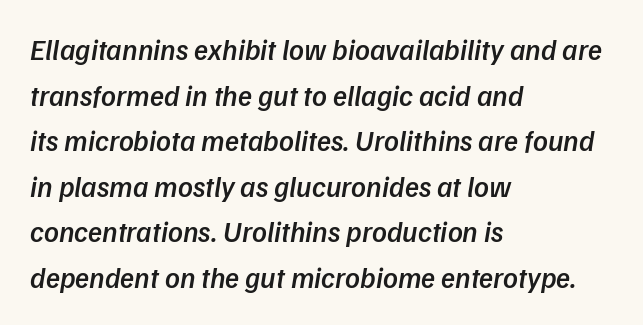
This block has exactly the height ordinary leading produces. The paragraph has a hard left edge and a soft right edge. To sum up the face: it is a sans, with no serifs. Check the space under the baseline: it is left empty. Note the varied advance widths — an 'i' is clearly narrower than an 'm'. You could call the tracking neutral — neither tight nor loose.
